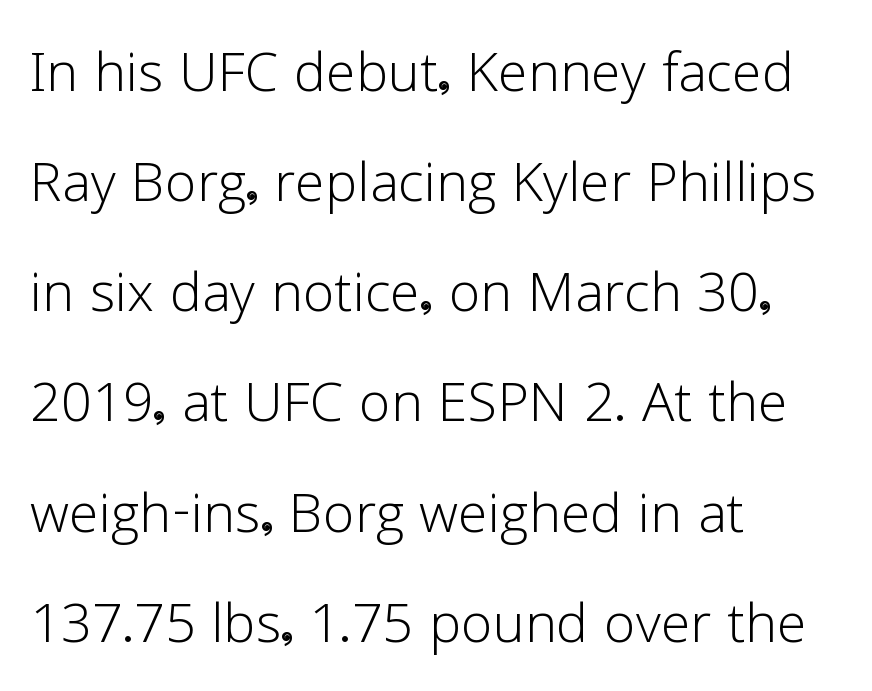
{"serif": "no", "italic": "no", "bold": "no", "weight": "light", "width": "normal", "stroke_contrast": "low", "x_height": "medium", "monospaced": "no", "underline": "no", "align": "left", "line_spacing": "normal", "line_spacing_ratio": 1.53, "letter_spacing": "normal", "letter_spacing_em": 0.0, "glyph_px": 72}
